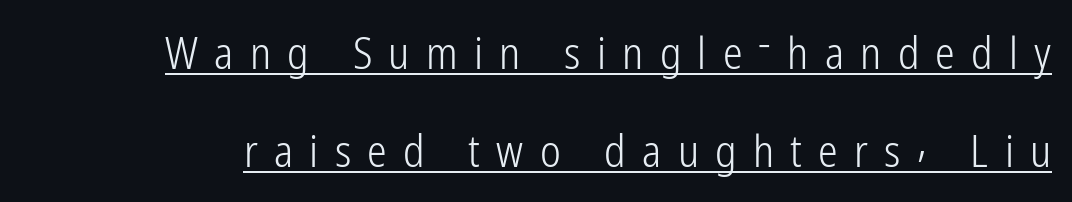
The gaps between neighbouring characters are conspicuously large. Are there feet on the stems? There aren't — it's a sans. Note the varied advance widths — an 'i' is clearly narrower than an 'm'. Glance below the letters and you will spot a drawn line. If you measured baseline to baseline, you'd find a long distance. Stems here are at most as thick as an everyday book face.
